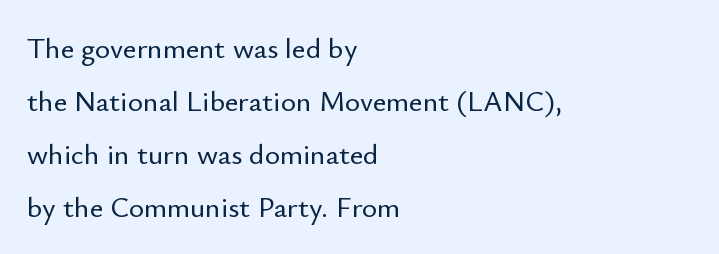
Typeset ragged right — the left edge is the straight one. Is this a sans? Yes — the strokes have no serifs. Beneath every word, the page is bare. Rendered with straight, roman letterforms. Caption: standard tracking, unaltered. A typesetter would call this proportional, since set widths differ per character.
